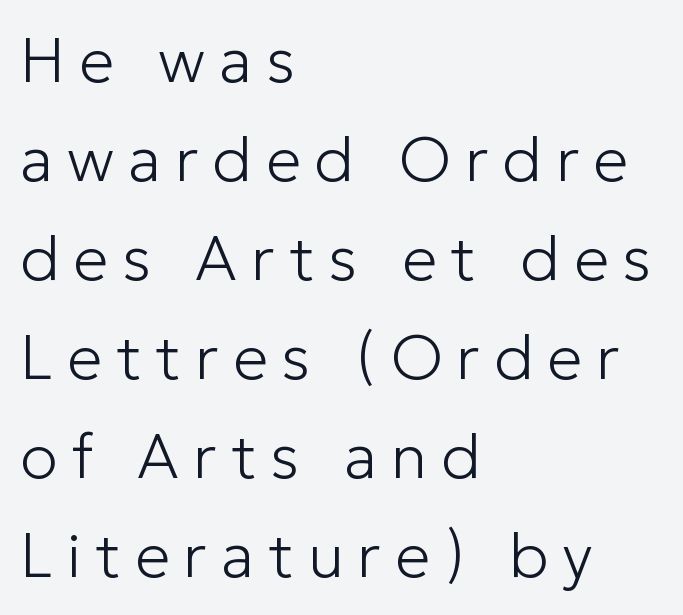
The image shows 63 px light sans-serif type, upright; set left-aligned, normal line spacing (1.57x), unusually wide letter spacing (+0.22 em), not underlined; low stroke contrast and a medium x-height.
